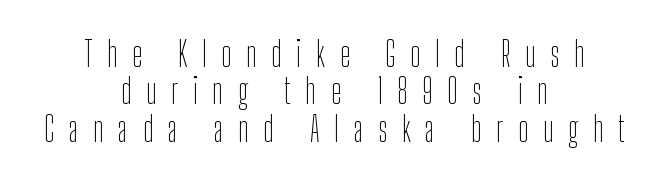
This is roman type, the default non-slanted kind. Is this a fixed-width face? No — the glyphs have proportional, varying widths. Unbolded letterforms with no extra heft. This block would grow much taller if given ordinary leading; it's compressed now. Rule under the text: the space is simply empty.
